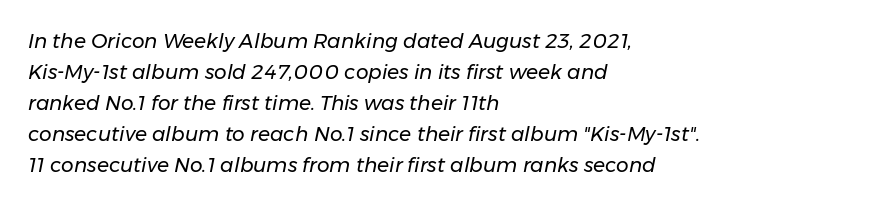
Check the space under the baseline: it is left empty. The rendering applies a slant to the glyphs. The typesetter chose a ragged-right arrangement here. Letters have the restrained weight of plain body copy at most. There is no visible air inserted between adjacent glyphs.
